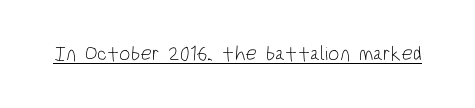
{"italic": "no", "bold": "no", "underline": "yes", "letter_spacing": "normal", "letter_spacing_em": 0.0, "glyph_px": 20}
